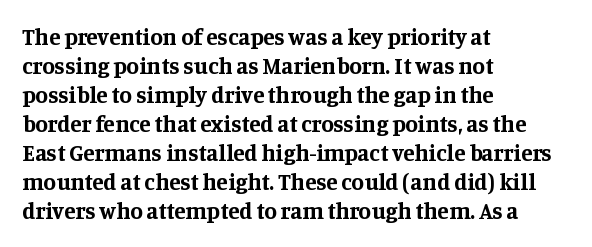
The typography opts for an upright posture over an oblique one. What weight is shown? A full bold with thick strokes. How would I describe the line gaps? Plain and ordinary. Each line starts at the same left margin while the right side varies.
